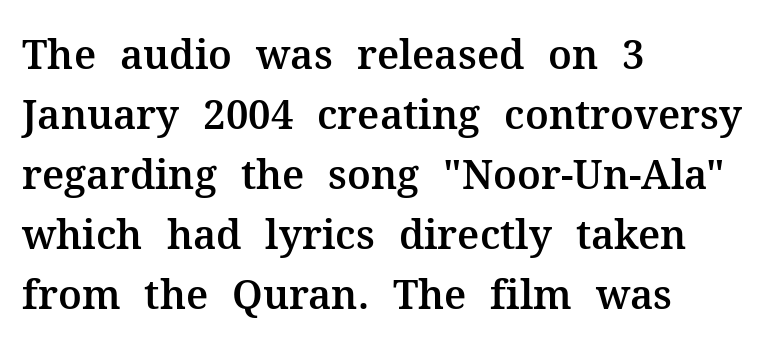
Interline gaps are of average width in this sample. Each line starts at the same left margin while the right side varies. Each letter keeps its own natural width here, so spacing adapts to shape. Does the lettering tilt? It doesn't — this is upright. Words float on clear page, feet unadorned.
